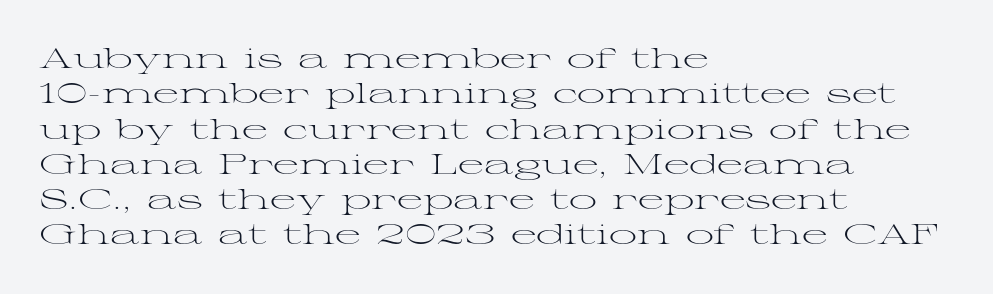
The image shows 28 px light, wide serif type, upright; set left-aligned, normal line spacing (1.26x), normal letter spacing, not underlined; medium stroke contrast and a medium x-height.
